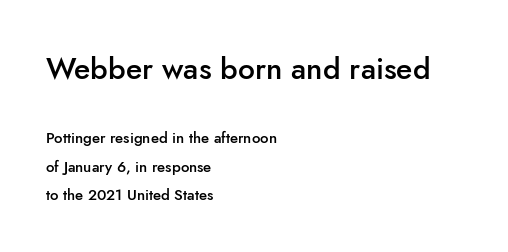
Nothing sits at the stroke ends, so this counts as sans-serif. The type sits square on the baseline with zero lean. The typesetter chose a ragged-right arrangement here. The passage shown is semibold, sitting just below true bold.
